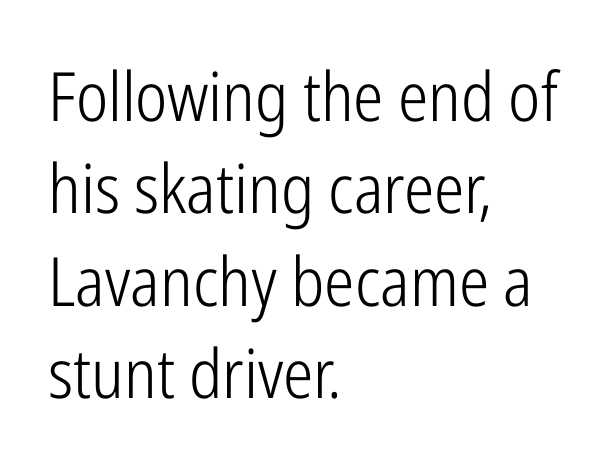
The foot of each line stays bare and open. Each stroke keeps to a modest, everyday thickness or less. Caption: multi-line text, flush left, ragged right. Tracking value appears to be zero — textbook default spacing.
